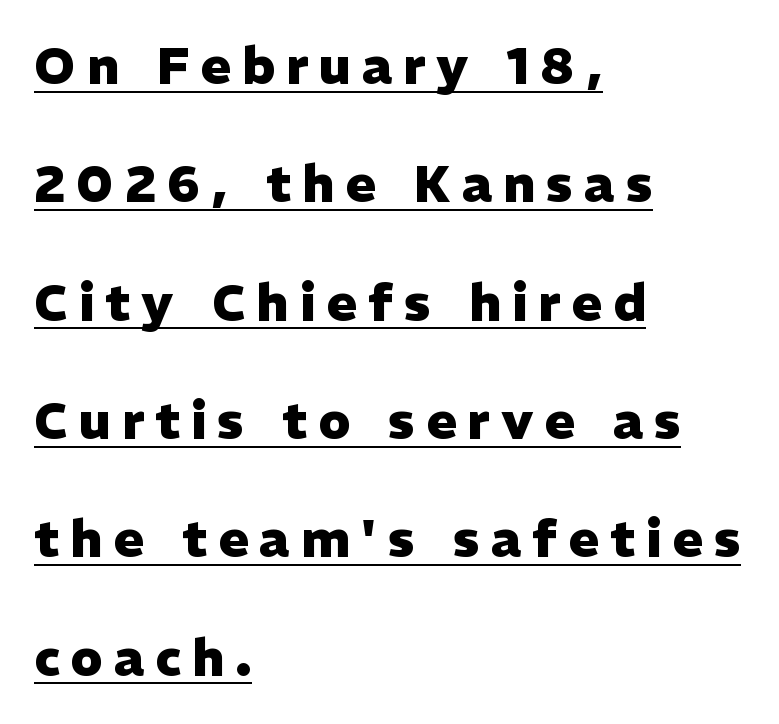
{"serif": "no", "italic": "no", "bold": "yes", "weight": "heavy", "width": "normal", "stroke_contrast": "low", "x_height": "medium", "monospaced": "no", "underline": "yes", "align": "left", "line_spacing": "loose", "line_spacing_ratio": 2.32, "letter_spacing": "wide", "letter_spacing_em": 0.22, "glyph_px": 51}
